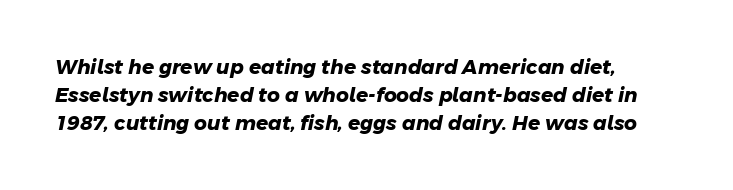
Q: Is the text bold? A: Yes.
Q: Is the text underlined? A: No.
Q: Is the spacing between letters normal or unusually wide? A: Normal.
Q: Is the spacing between lines tight, normal or loose? A: Normal.
